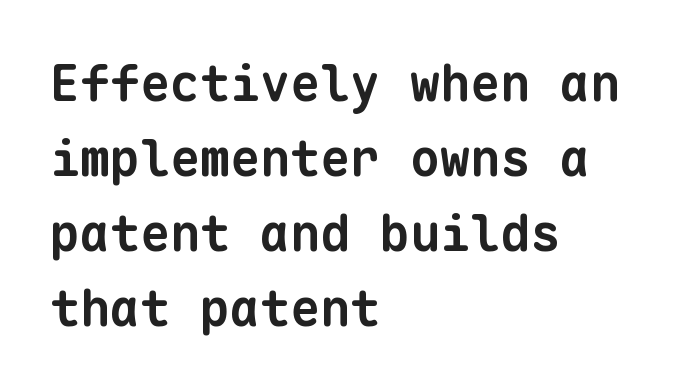
The image shows 50 px bold sans-serif type, monospaced; set left-aligned, normal line spacing (1.5x), normal letter spacing, not underlined; low stroke contrast and a medium x-height.
